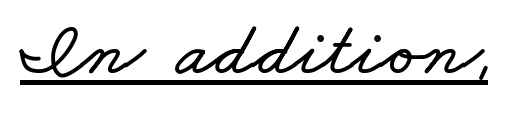
Spacing verdict: proportional, widths tailored to each character. The rendered words wear a rule along their underside. Observe the ordinary spacing: letters are neighbours, not strangers.
